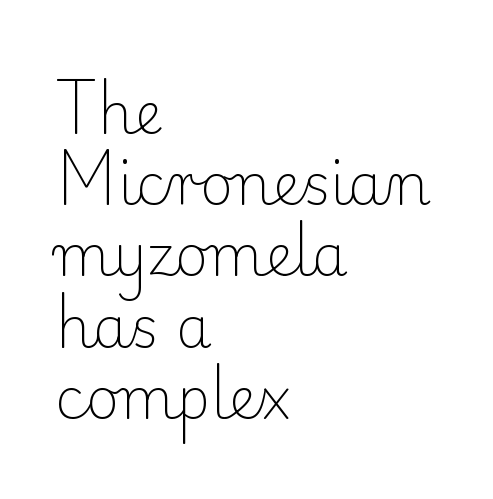
{"serif": "yes", "italic": "no", "bold": "no", "weight": "light", "width": "normal", "stroke_contrast": "low", "x_height": "small", "monospaced": "no", "underline": "no", "align": "left", "line_spacing": "normal", "line_spacing_ratio": 1.25, "letter_spacing": "normal", "letter_spacing_em": 0.0, "glyph_px": 57}
